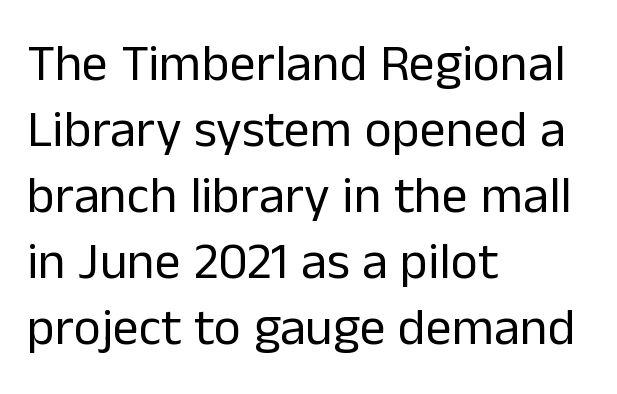
{"serif": "no", "italic": "no", "bold": "no", "weight": "regular", "width": "normal", "stroke_contrast": "low", "x_height": "medium", "monospaced": "no", "underline": "no", "align": "left", "line_spacing": "normal", "line_spacing_ratio": 1.27, "letter_spacing": "normal", "letter_spacing_em": 0.0, "glyph_px": 52}
